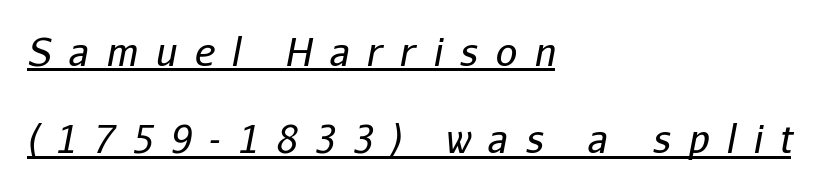
The image shows 38 px regular-weight type, italic (leaning right); set left-aligned, loose line spacing (2.3x), unusually wide letter spacing (+0.46 em), underlined; low stroke contrast and a medium x-height.
